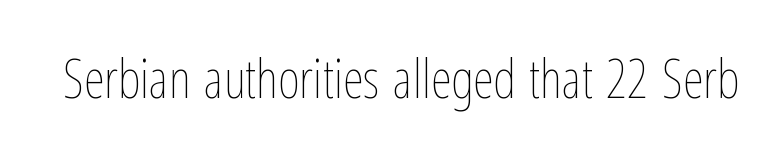
Here the designer chose a conventional face with non-uniform glyph widths. Inter-character spacing is left at the font's built-in metrics. Descender tails drop into unmarked territory. This is roman type, the default non-slanted kind. Is the type heavy? It reads as light-to-regular instead.
